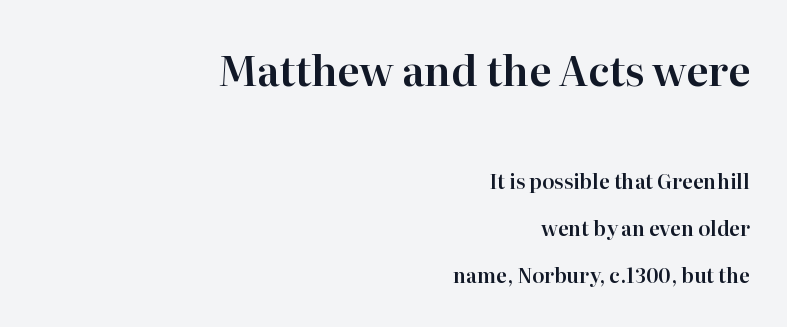
{"serif": "yes", "italic": "no", "width": "normal", "stroke_contrast": "high", "x_height": "medium", "monospaced": "no", "underline": "no", "align": "right", "line_spacing": "loose", "line_spacing_ratio": 2.33, "letter_spacing": "normal", "letter_spacing_em": 0.0, "larger_block": "first", "size_ratio": 2.05, "glyph_px": 41}
